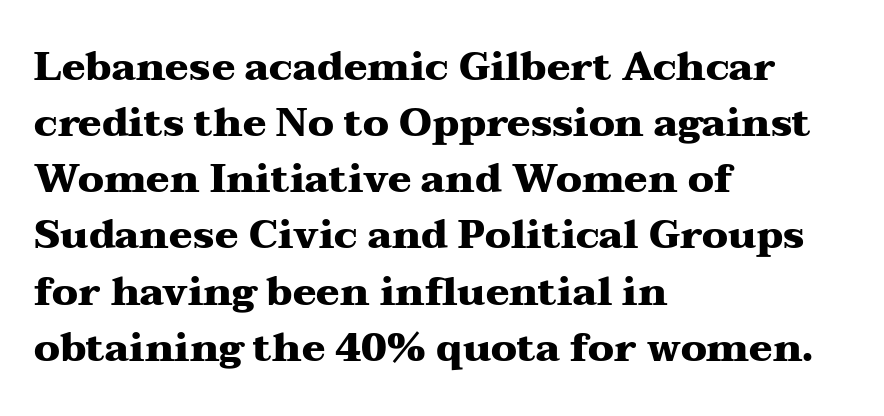
Q: Is the text bold? A: Yes.
Q: Is the text italic (slanted)? A: No, it is upright.
Q: Is the typeface a serif or a sans-serif typeface? A: Serif.
Q: Is the text underlined? A: No.
Q: How is the paragraph aligned? A: Left-aligned.
Q: Is the spacing between letters normal or unusually wide? A: Normal.
Q: Is the spacing between lines tight, normal or loose? A: Normal.
Q: Width (condensed, normal, or wide)? A: Wide.
Q: Stroke contrast? A: Medium.
Q: x-height? A: Medium.
Q: Monospaced? A: No.
